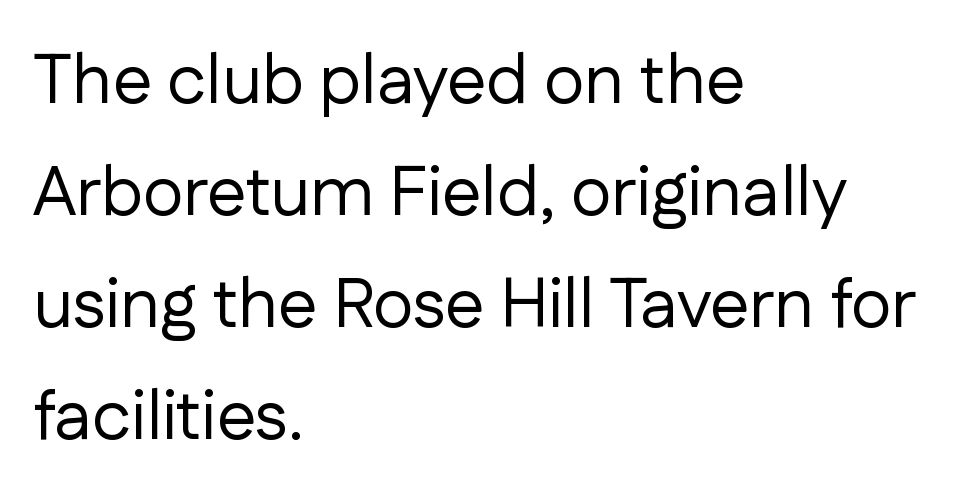
The image shows 70 px regular-weight sans-serif type, upright; set left-aligned, normal line spacing (1.6x), normal letter spacing, not underlined; low stroke contrast and a medium x-height.
